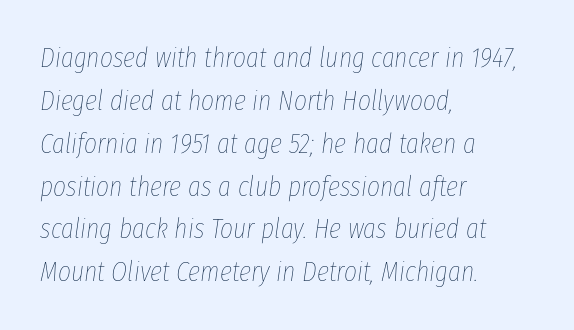
The image shows 28 px thin, condensed type, italic (leaning right); set left-aligned, normal line spacing (1.53x), normal letter spacing, not underlined; low stroke contrast and a medium x-height.
